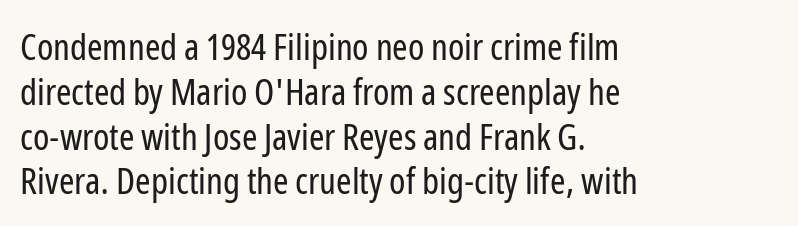
{"serif": "no", "italic": "no", "bold": "no", "weight": "regular", "width": "condensed", "stroke_contrast": "low", "x_height": "medium", "monospaced": "no", "underline": "no", "align": "left", "line_spacing_ratio": 1.21, "letter_spacing": "normal", "letter_spacing_em": 0.0, "glyph_px": 37}
